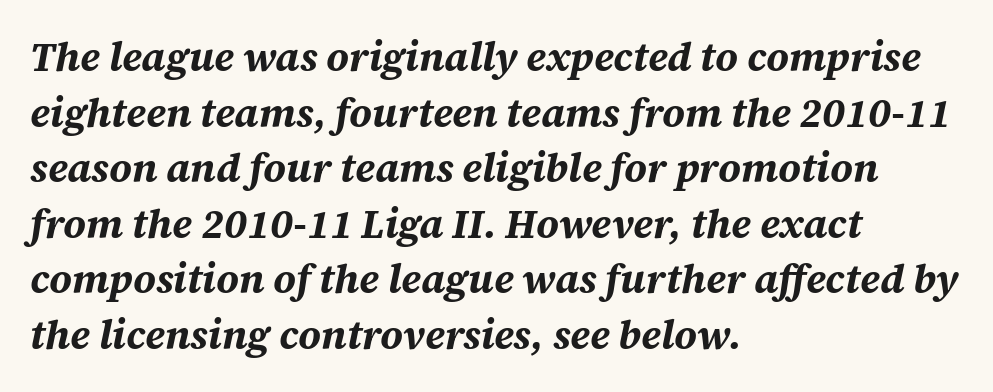
Q: Is the text bold? A: Yes.
Q: Is the text italic (slanted)? A: Yes, it leans right by about 12 degrees.
Q: Is the text underlined? A: No.
Q: How is the paragraph aligned? A: Left-aligned.
Q: Is the spacing between letters normal or unusually wide? A: Normal.
Q: Is the spacing between lines tight, normal or loose? A: Normal.
Q: Width (condensed, normal, or wide)? A: Normal.
Q: Stroke contrast? A: Medium.
Q: x-height? A: Large.
Q: Monospaced? A: No.
